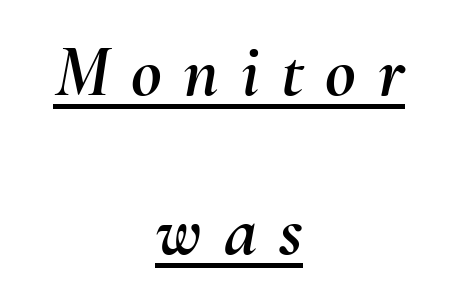
The image shows 75 px text type, italic (leaning right); set centered, loose line spacing (2.12x), unusually wide letter spacing (+0.29 em), underlined; medium stroke contrast and a small x-height.
